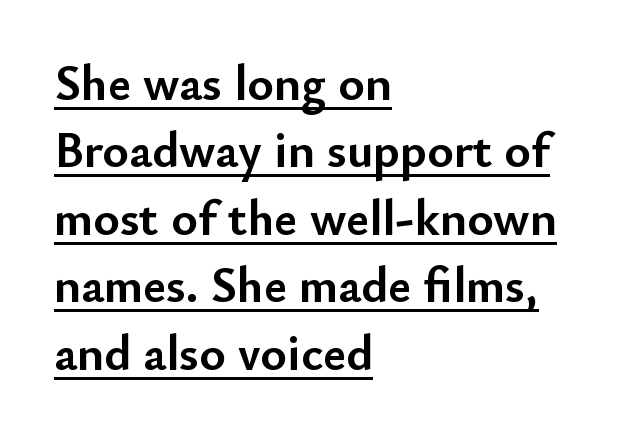
{"serif": "no", "italic": "no", "bold": "yes", "weight": "semibold", "width": "normal", "stroke_contrast": "low", "x_height": "small", "monospaced": "no", "underline": "yes", "align": "left", "line_spacing": "normal", "line_spacing_ratio": 1.35, "letter_spacing": "normal", "letter_spacing_em": 0.0, "glyph_px": 50}
